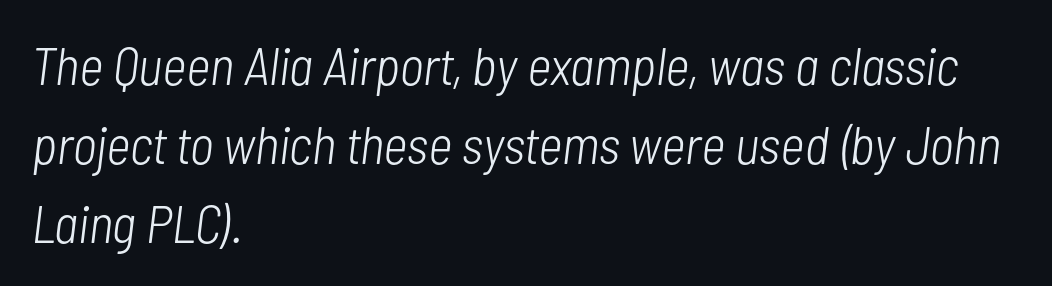
The image shows 53 px light, condensed type, italic (leaning right); set left-aligned, normal line spacing (1.49x), normal letter spacing, not underlined; low stroke contrast and a medium x-height.
